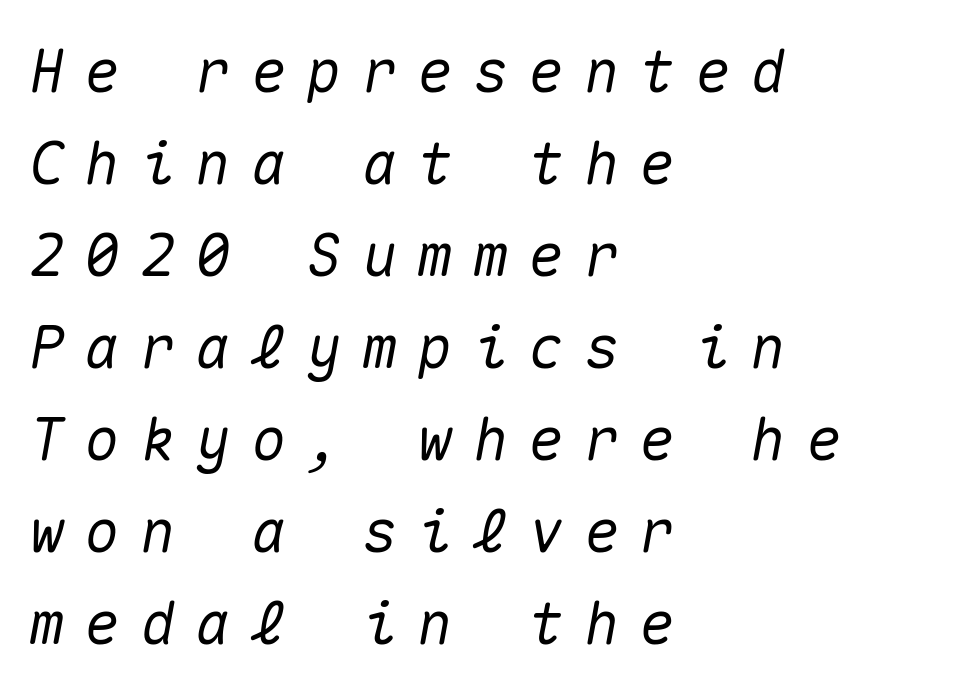
Q: Is the text italic (slanted)? A: Yes, it leans right by about 10 degrees.
Q: Is the text underlined? A: No.
Q: How is the paragraph aligned? A: Left-aligned.
Q: Is the spacing between letters normal or unusually wide? A: Unusually wide.
Q: Is the spacing between lines tight, normal or loose? A: Normal.
Q: Width (condensed, normal, or wide)? A: Normal.
Q: Stroke contrast? A: Medium.
Q: x-height? A: Medium.
Q: Monospaced? A: Yes.
